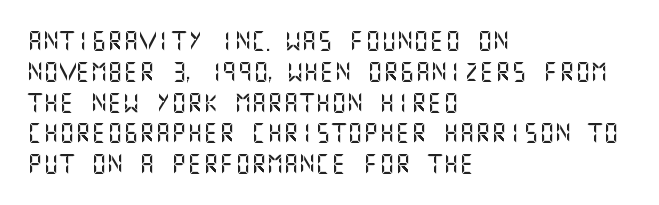
The image shows 20 px text type, upright; set left-aligned, normal line spacing (1.54x), normal letter spacing, not underlined.
